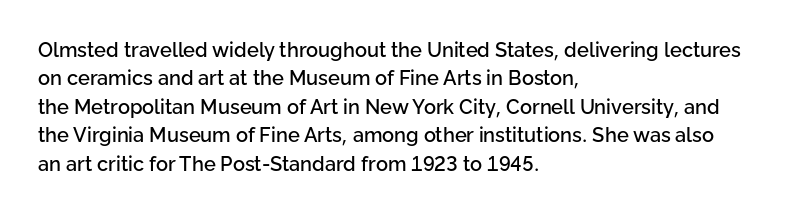
The image shows 20 px text type, upright; set left-aligned, normal line spacing (1.42x), normal letter spacing, not underlined.
